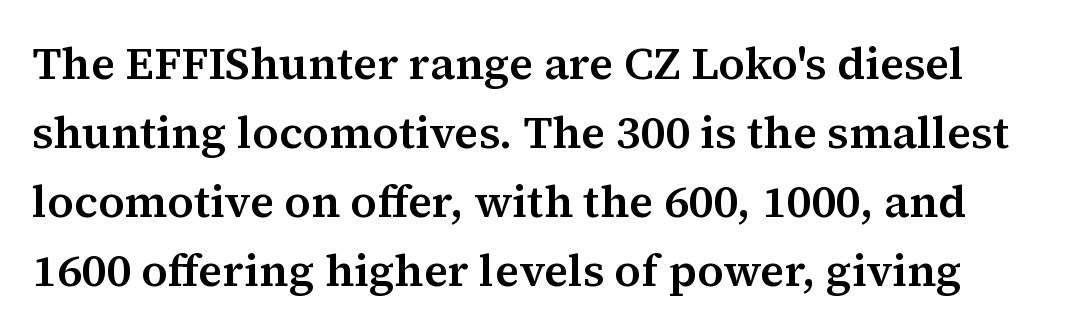
How would I describe the line gaps? Plain and ordinary. Each letter keeps its own natural width here, so spacing adapts to shape. Style check: upright. Any mark beneath the type? The region is blank. A typesetter would label this face a serif.
